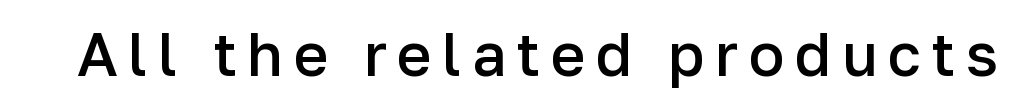
Q: Is the text bold? A: Semi-bold.
Q: Is the text italic (slanted)? A: No, it is upright.
Q: Is the typeface a serif or a sans-serif typeface? A: Sans-serif.
Q: Is the text underlined? A: No.
Q: Width (condensed, normal, or wide)? A: Normal.
Q: Stroke contrast? A: Low.
Q: x-height? A: Medium.
Q: Monospaced? A: No.
